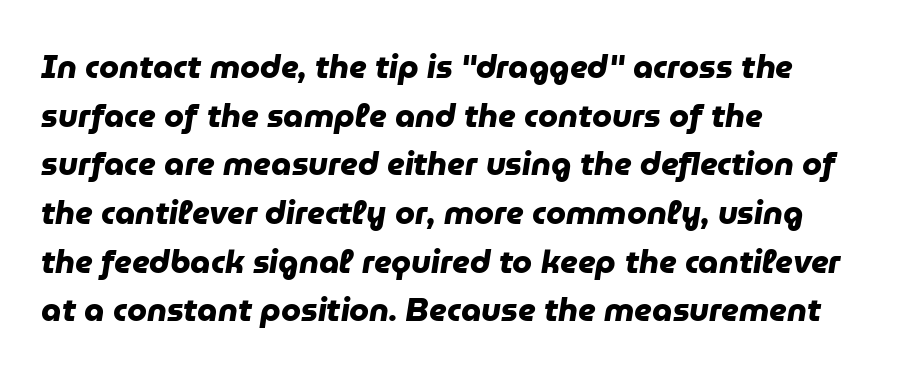
{"serif": "no", "bold": "yes", "weight": "heavy", "width": "normal", "stroke_contrast": "low", "x_height": "medium", "monospaced": "no", "underline": "no", "align": "left", "line_spacing": "normal", "line_spacing_ratio": 1.52, "letter_spacing": "normal", "letter_spacing_em": 0.0, "glyph_px": 32}
